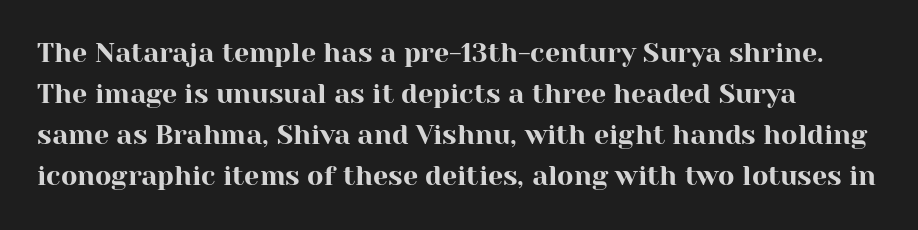
Underlining? Definitely not there. The passage shown stacks its lines at a standard gap. Tall strokes in this sample are plumb rather than angled. Is the block centered? No — it sits flush against the left margin.
